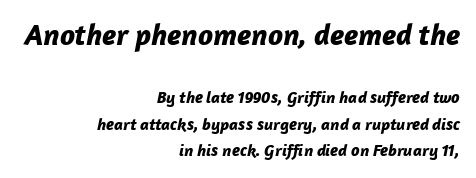
The image shows 30 px bold type, italic (leaning right); set right-aligned, normal line spacing (1.55x), normal letter spacing, not underlined; the first (top) block is 1.76x larger; low stroke contrast and a medium x-height.
